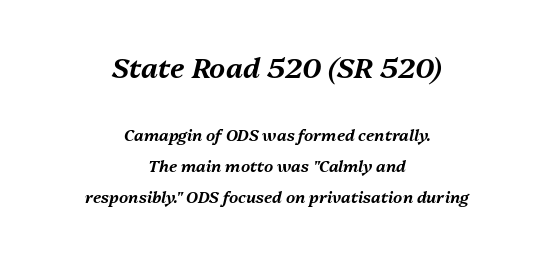
{"italic": "yes", "lean": "right", "slant_degrees": 13, "width": "normal", "stroke_contrast": "medium", "x_height": "medium", "monospaced": "no", "underline": "no", "align": "center", "line_spacing": "loose", "line_spacing_ratio": 1.95, "letter_spacing": "normal", "letter_spacing_em": 0.0, "larger_block": "first", "size_ratio": 1.75, "glyph_px": 28}
